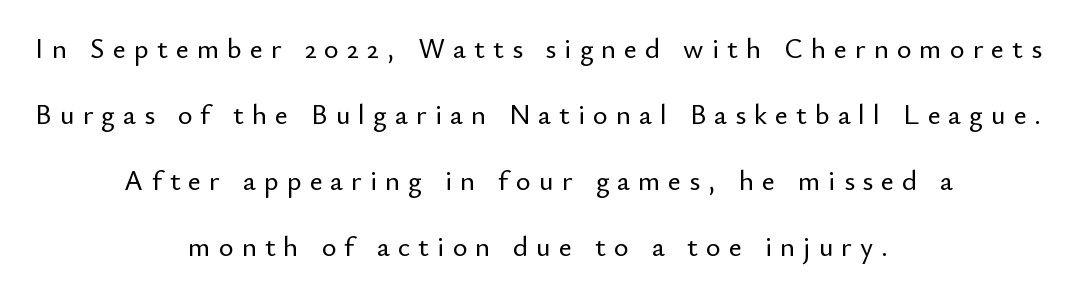
The image shows 28 px sans-serif type, upright; set centered, loose line spacing (2.36x), unusually wide letter spacing (+0.29 em), not underlined; low stroke contrast and a small x-height.
